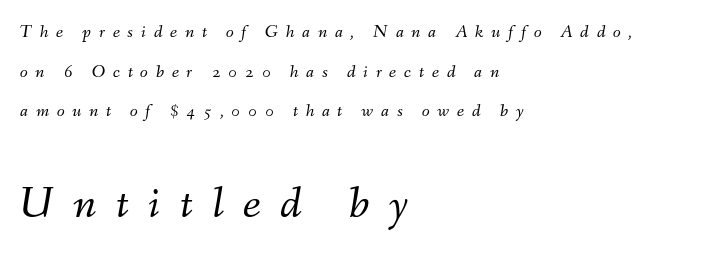
Q: Is the text bold? A: No.
Q: Is the text italic (slanted)? A: Yes, it leans right by about 9 degrees.
Q: Is the text underlined? A: No.
Q: How is the paragraph aligned? A: Left-aligned.
Q: Is the spacing between letters normal or unusually wide? A: Unusually wide.
Q: Is the spacing between lines tight, normal or loose? A: Loose.
Q: Which block of text is set in a larger size, the first (top) or the second (bottom)? A: The second (bottom) one.
Q: Width (condensed, normal, or wide)? A: Normal.
Q: Stroke contrast? A: Medium.
Q: x-height? A: Small.
Q: Monospaced? A: No.
